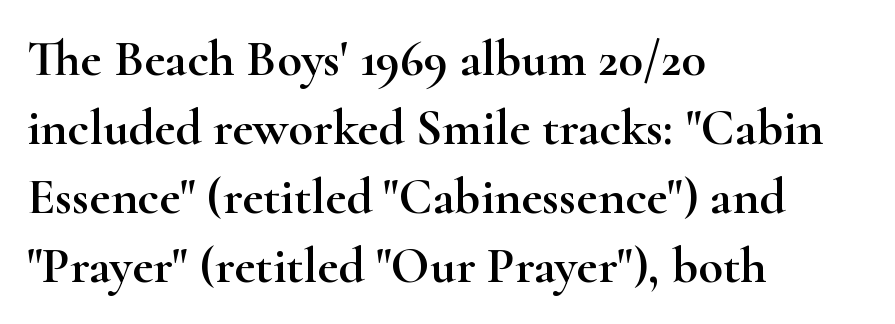
{"serif": "yes", "italic": "no", "width": "wide", "stroke_contrast": "high", "x_height": "small", "monospaced": "no", "underline": "no", "align": "left", "line_spacing": "normal", "line_spacing_ratio": 1.35, "letter_spacing": "normal", "letter_spacing_em": 0.0, "glyph_px": 51}
